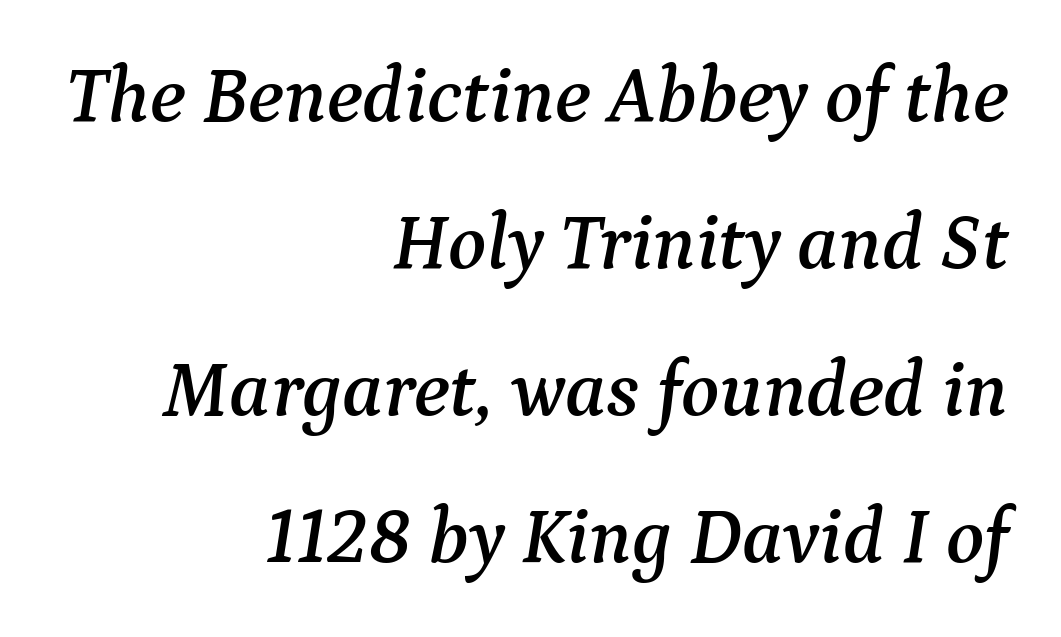
The image shows 79 px serif type, italic (leaning right); set right-aligned, line spacing 1.86x, normal letter spacing, not underlined; medium stroke contrast and a medium x-height.
